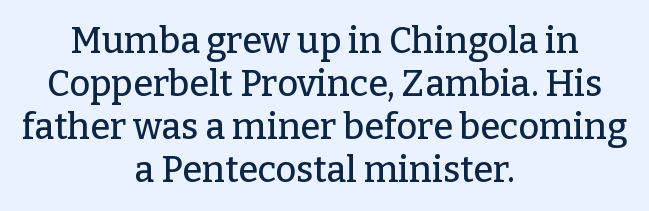
Q: Is the text italic (slanted)? A: No, it is upright.
Q: Is the typeface a serif or a sans-serif typeface? A: Serif.
Q: Is the text underlined? A: No.
Q: How is the paragraph aligned? A: Centered.
Q: Is the spacing between letters normal or unusually wide? A: Normal.
Q: Width (condensed, normal, or wide)? A: Normal.
Q: Stroke contrast? A: Low.
Q: x-height? A: Medium.
Q: Monospaced? A: No.
